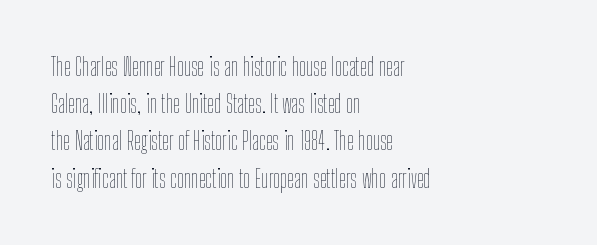
The image shows 25 px text type, upright; set left-aligned, normal line spacing (1.49x), normal letter spacing, not underlined.
